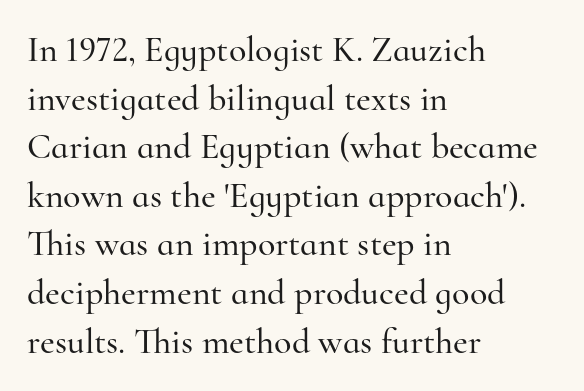
The image shows 36 px serif type, upright; set left-aligned, normal line spacing (1.35x), normal letter spacing, not underlined; high stroke contrast and a small x-height.
